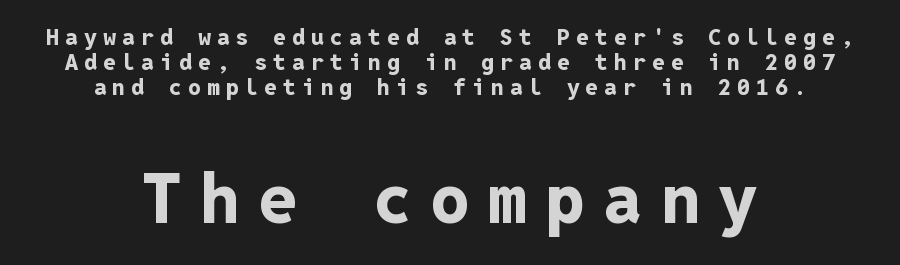
Q: Is the text bold? A: Yes.
Q: Is the text italic (slanted)? A: No, it is upright.
Q: Is the typeface a serif or a sans-serif typeface? A: Sans-serif.
Q: Is the text underlined? A: No.
Q: How is the paragraph aligned? A: Centered.
Q: Is the spacing between letters normal or unusually wide? A: Unusually wide.
Q: Is the spacing between lines tight, normal or loose? A: Tight.
Q: Which block of text is set in a larger size, the first (top) or the second (bottom)? A: The second (bottom) one.
Q: Width (condensed, normal, or wide)? A: Normal.
Q: Stroke contrast? A: Low.
Q: x-height? A: Medium.
Q: Monospaced? A: Yes.
